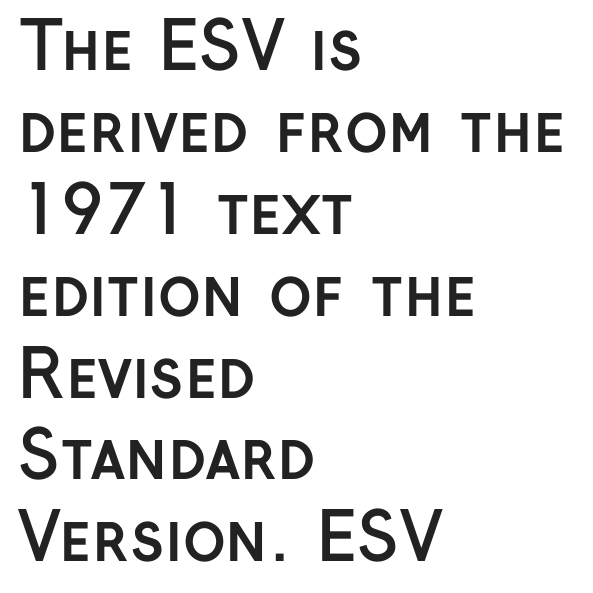
{"serif": "no", "italic": "no", "bold": "yes", "weight": "semibold", "width": "normal", "stroke_contrast": "low", "x_height": "medium", "monospaced": "no", "underline": "no", "align": "left", "line_spacing": "normal", "line_spacing_ratio": 1.26, "letter_spacing": "normal", "letter_spacing_em": 0.0, "glyph_px": 65}
